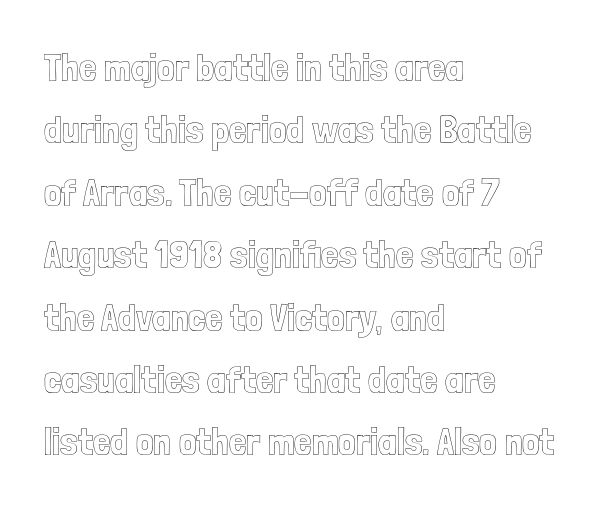
The image shows 39 px condensed type, upright; set left-aligned, normal line spacing (1.6x), normal letter spacing, not underlined; a medium x-height.
